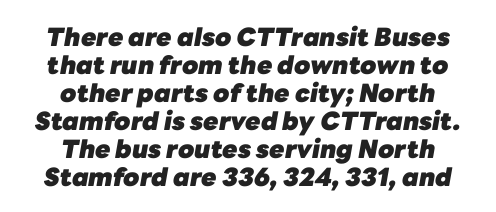
A typesetter would call this zero additional tracking. Emphasis-style slanted type is in use. Descenders are the only things crossing below the line. Chunky letters — that's bold for sure.
